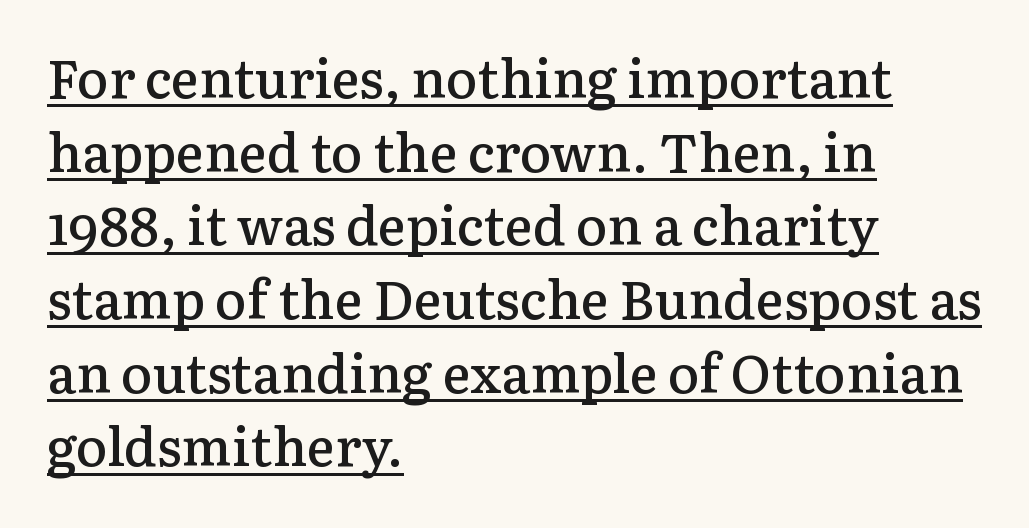
{"serif": "yes", "italic": "no", "bold": "semi", "weight": "semibold", "width": "normal", "stroke_contrast": "low", "x_height": "medium", "monospaced": "no", "underline": "yes", "align": "left", "line_spacing": "normal", "line_spacing_ratio": 1.39, "letter_spacing": "normal", "letter_spacing_em": 0.0, "glyph_px": 53}
